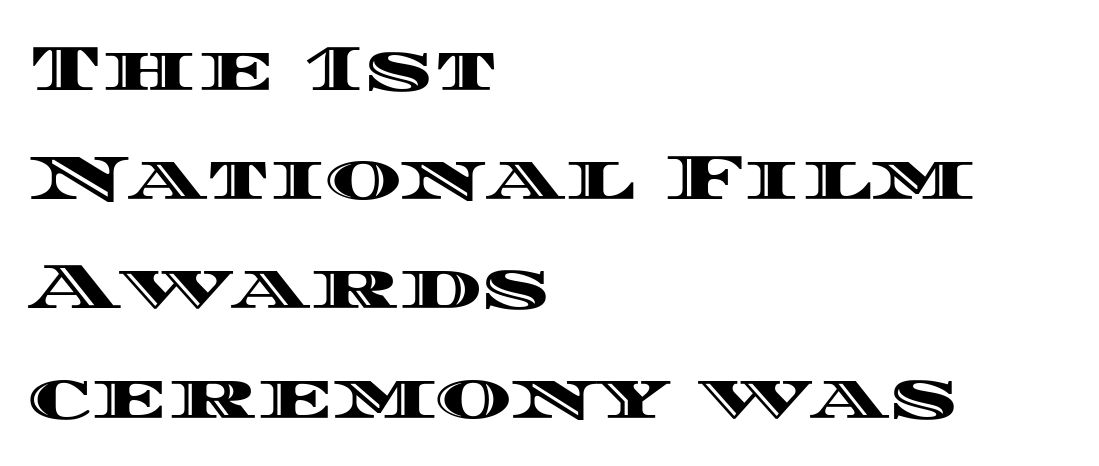
The image shows 65 px wide type, upright; set left-aligned, normal line spacing (1.68x), normal letter spacing, not underlined; a large x-height.
